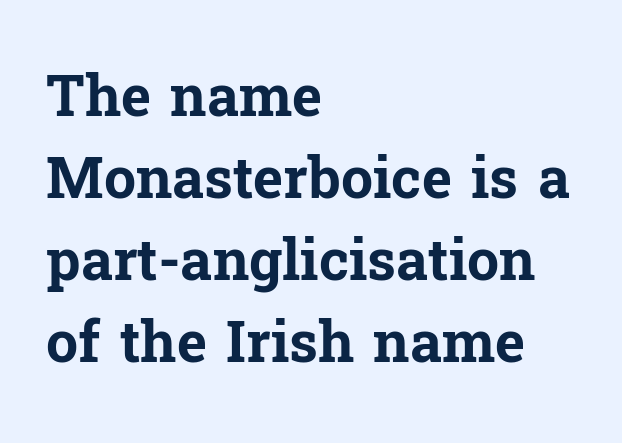
Does the weight exceed regular? Yes, all the way to bold. Nothing unusual about the tracking: characters are spaced as the font intends. Italic? Not at all — the glyphs are vertical. A typesetter would call this proportional, since set widths differ per character. The rag falls on the right side of this text block. Font category for this specimen: serif.
